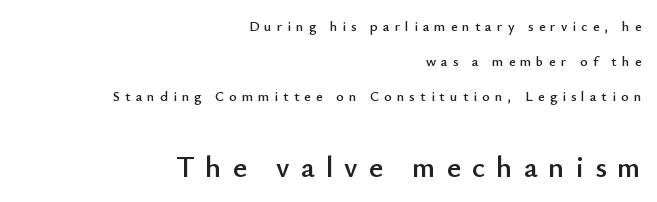
Q: Is the text italic (slanted)? A: No, it is upright.
Q: Is the typeface a serif or a sans-serif typeface? A: Sans-serif.
Q: Is the text underlined? A: No.
Q: How is the paragraph aligned? A: Right-aligned.
Q: Is the spacing between letters normal or unusually wide? A: Unusually wide.
Q: Is the spacing between lines tight, normal or loose? A: Loose.
Q: Which block of text is set in a larger size, the first (top) or the second (bottom)? A: The second (bottom) one.
Q: Width (condensed, normal, or wide)? A: Normal.
Q: Stroke contrast? A: Low.
Q: x-height? A: Small.
Q: Monospaced? A: No.
